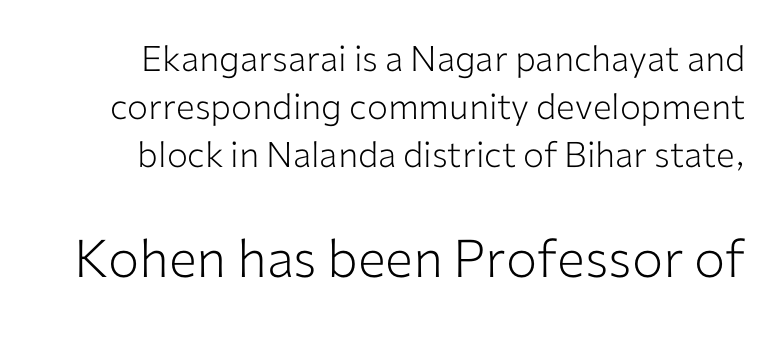
{"serif": "no", "italic": "no", "bold": "no", "weight": "light", "width": "normal", "stroke_contrast": "low", "x_height": "medium", "monospaced": "no", "underline": "no", "align": "right", "line_spacing": "normal", "line_spacing_ratio": 1.37, "letter_spacing": "normal", "letter_spacing_em": 0.0, "larger_block": "second", "size_ratio": 1.49, "glyph_px": 52}
